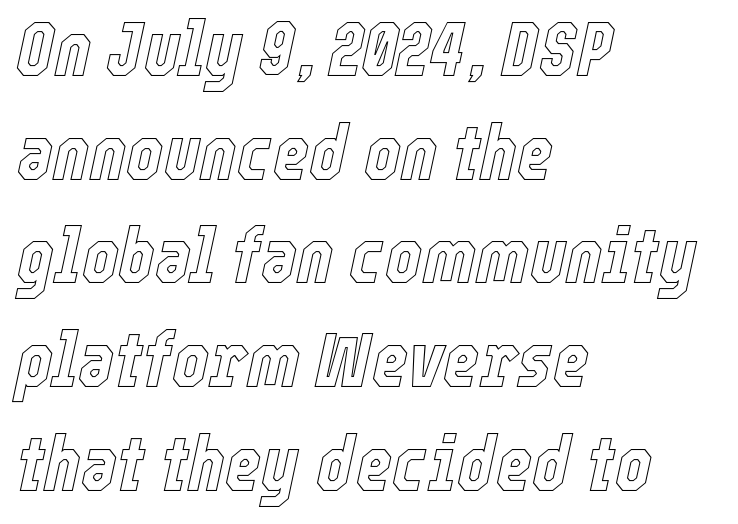
The image shows 78 px condensed type, italic (leaning right); set left-aligned, normal line spacing (1.33x), normal letter spacing, not underlined; a medium x-height.
